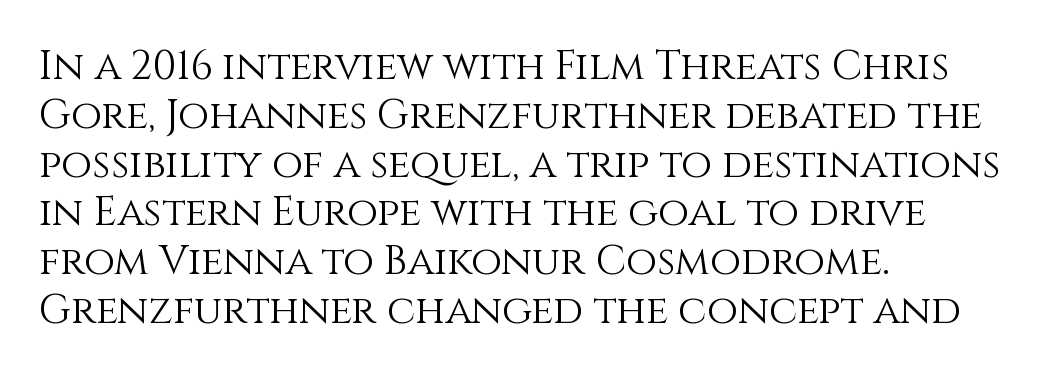
Upright lettering throughout. Heaviness? Minimal to ordinary, like unemphasized prose. Decoration check: the copy has no underline. Character widths vary here, with narrow letters taking less room than wide ones. Is the letter spacing exaggerated? No — it looks like the ordinary default.
